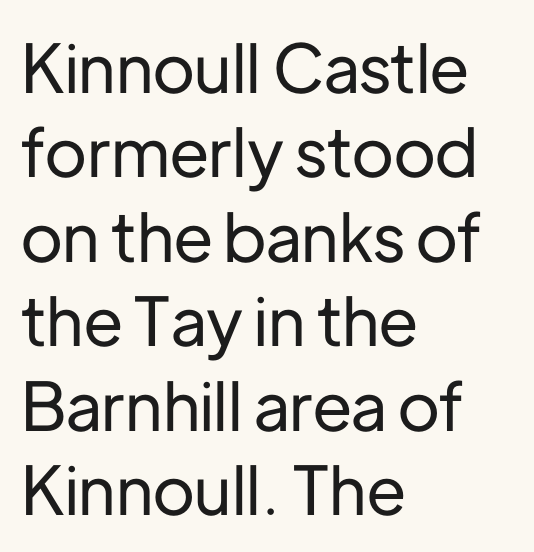
Q: Is the text italic (slanted)? A: No, it is upright.
Q: Is the typeface a serif or a sans-serif typeface? A: Sans-serif.
Q: Is the text underlined? A: No.
Q: How is the paragraph aligned? A: Left-aligned.
Q: Is the spacing between letters normal or unusually wide? A: Normal.
Q: Is the spacing between lines tight, normal or loose? A: Normal.
Q: Width (condensed, normal, or wide)? A: Normal.
Q: Stroke contrast? A: Low.
Q: x-height? A: Medium.
Q: Monospaced? A: No.
